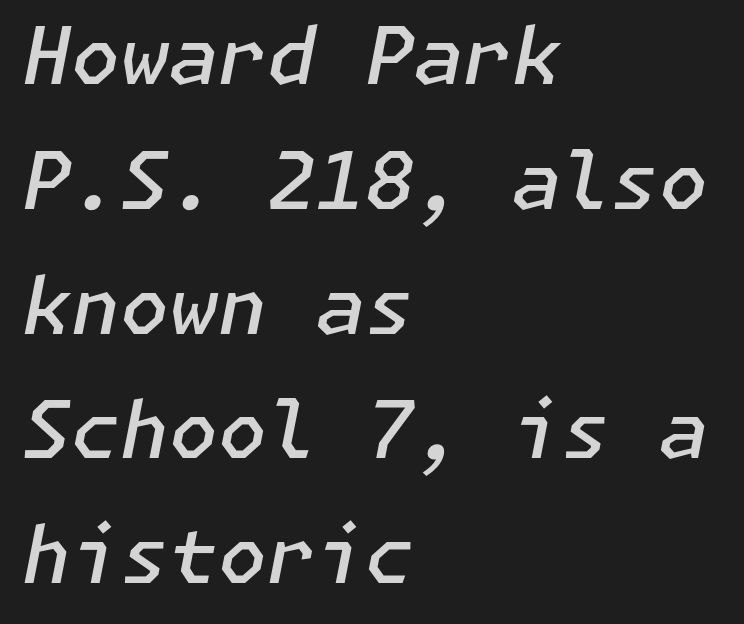
Q: Is the text bold? A: Semi-bold.
Q: Is the text italic (slanted)? A: Yes, it leans right by about 11 degrees.
Q: Is the text underlined? A: No.
Q: How is the paragraph aligned? A: Left-aligned.
Q: Is the spacing between letters normal or unusually wide? A: Normal.
Q: Is the spacing between lines tight, normal or loose? A: Normal.
Q: Width (condensed, normal, or wide)? A: Normal.
Q: Stroke contrast? A: Low.
Q: x-height? A: Medium.
